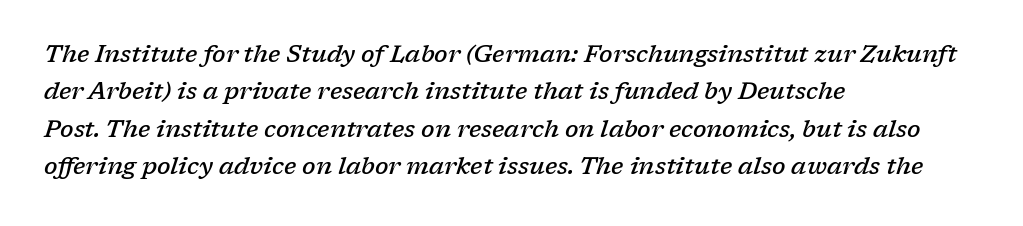
The image shows 24 px text type, italic (leaning right); set left-aligned, normal line spacing (1.56x), normal letter spacing, not underlined.
